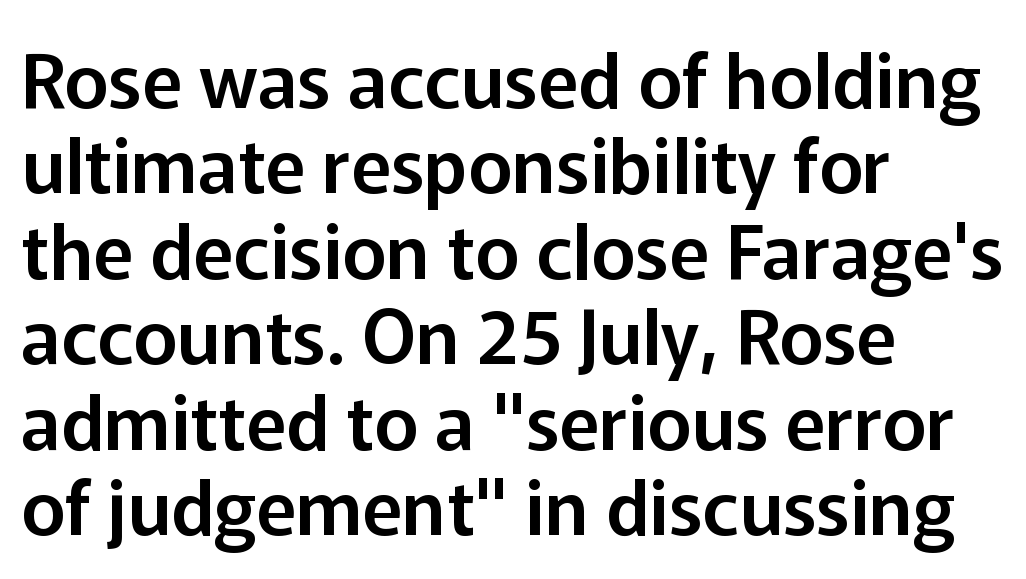
The image shows 75 px sans-serif type, upright; set left-aligned, tight line spacing (1.14x), normal letter spacing, not underlined; low stroke contrast and a medium x-height.
